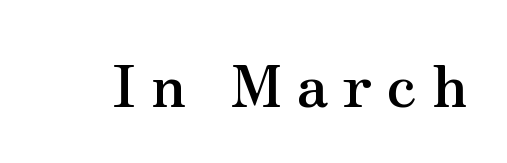
The typesetting leans heavy: a genuine bold. Inter-character spacing is expanded well beyond the font's built-in metrics. Characters remain perfectly vertical along every line. Think of a printed novel: that variable character pitch is what you see here.
